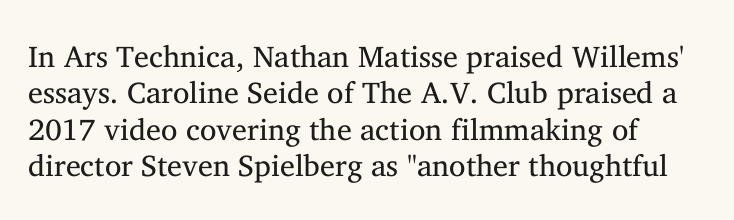
The image shows 30 px regular-weight serif type, upright; set left-aligned, line spacing 1.21x, normal letter spacing, not underlined; medium stroke contrast and a medium x-height.
